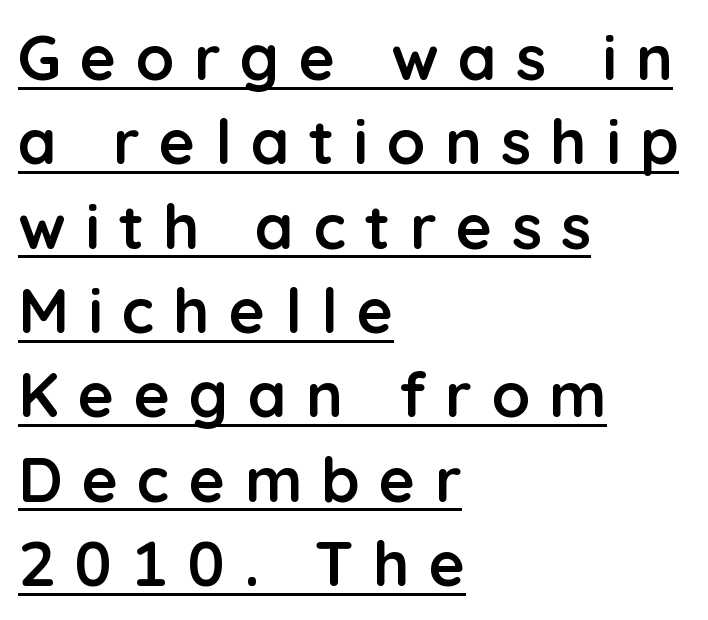
Quick note: underline on. Is this a fixed-width face? No — the glyphs have proportional, varying widths. Notice how descenders clear the ascenders below comfortably — that's standard leading. The rendering uses a bold face; every stroke is thick and dark.
